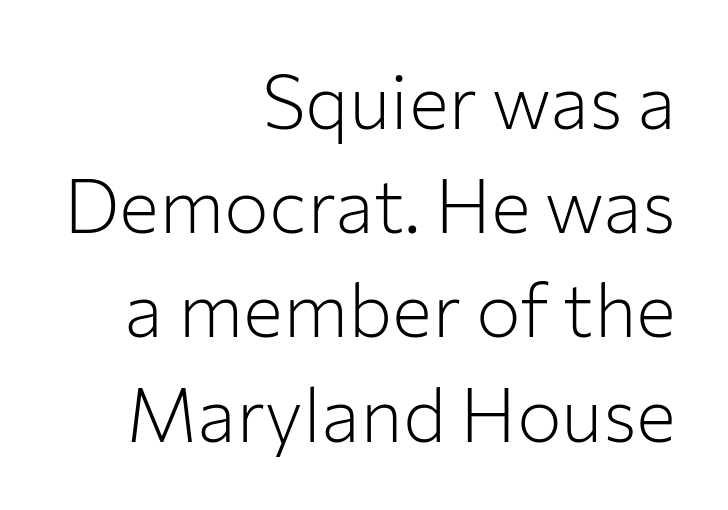
The image shows 75 px light sans-serif type, upright; set right-aligned, normal line spacing (1.39x), normal letter spacing, not underlined; low stroke contrast and a medium x-height.
